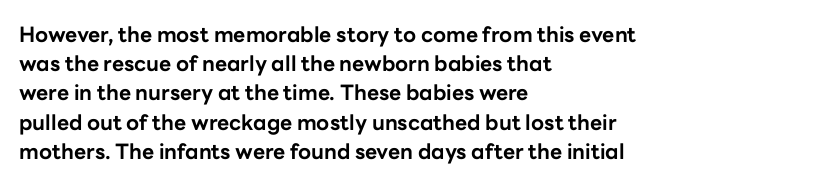
When letters stand straight like this, we call the style roman or upright. Line starts are locked; line ends wander. Quick note: underline off. Words appear dense and cohesive because spacing is normal. A normal amount of white space separates one row of letters from the next.
